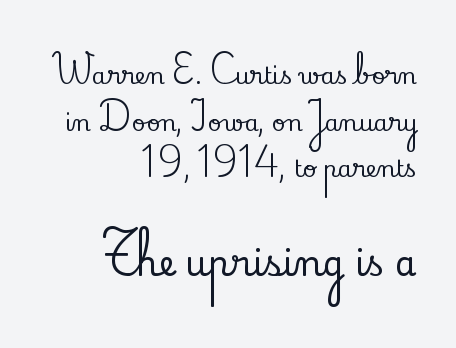
The image shows 35 px serif type, upright; set right-aligned, loose line spacing (2.03x), normal letter spacing, not underlined; the second (bottom) block is 1.52x larger; low stroke contrast and a small x-height.
